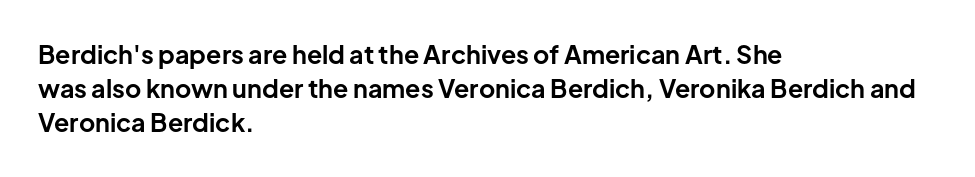
The image shows 25 px bold type, upright; set left-aligned, normal line spacing (1.37x), normal letter spacing, not underlined.
